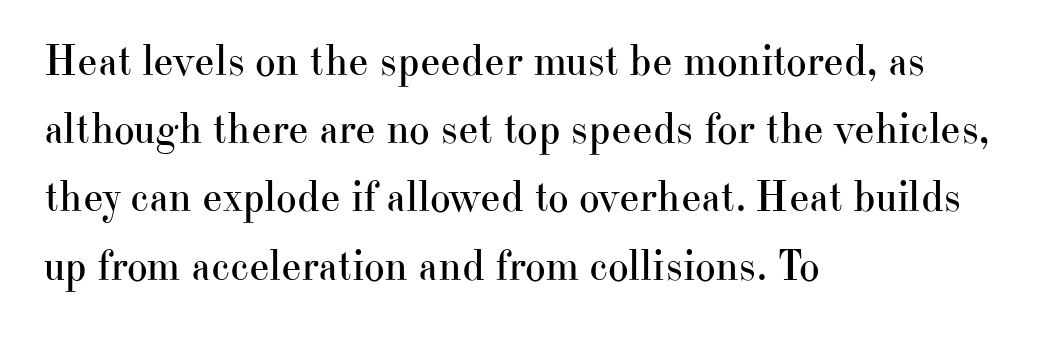
The image shows 44 px regular-weight serif type, upright; set left-aligned, normal line spacing (1.55x), normal letter spacing, not underlined; high stroke contrast and a small x-height.
